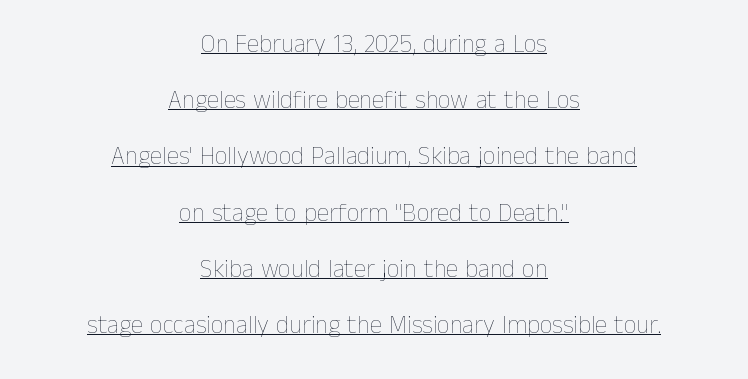
{"italic": "no", "bold": "no", "underline": "yes", "align": "center", "line_spacing": "loose", "line_spacing_ratio": 2.25, "letter_spacing": "normal", "letter_spacing_em": 0.0, "glyph_px": 25}
